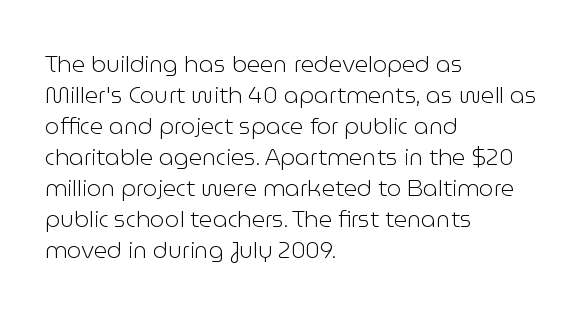
Posture: upright roman. The ragged edge is on the right, which tells us the setting is flush left. Reading down the column, the eye jumps a familiar distance to each next line. The specimen omits any rule beneath the text block's lines. The face looks like a standard text weight, possibly lighter.
